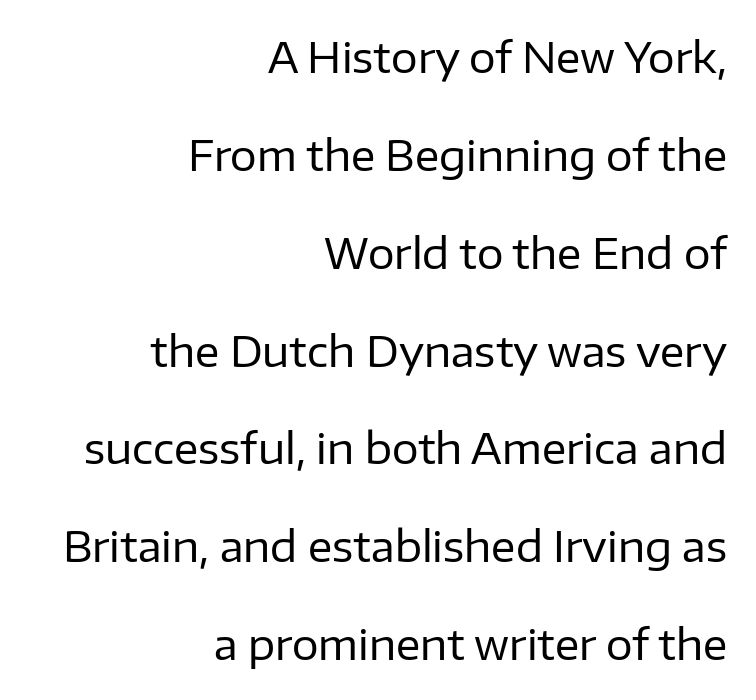
Q: Is the text bold? A: No.
Q: Is the text italic (slanted)? A: No, it is upright.
Q: Is the typeface a serif or a sans-serif typeface? A: Sans-serif.
Q: Is the text underlined? A: No.
Q: How is the paragraph aligned? A: Right-aligned.
Q: Is the spacing between letters normal or unusually wide? A: Normal.
Q: Is the spacing between lines tight, normal or loose? A: Loose.
Q: Width (condensed, normal, or wide)? A: Normal.
Q: Stroke contrast? A: Low.
Q: x-height? A: Medium.
Q: Monospaced? A: No.
